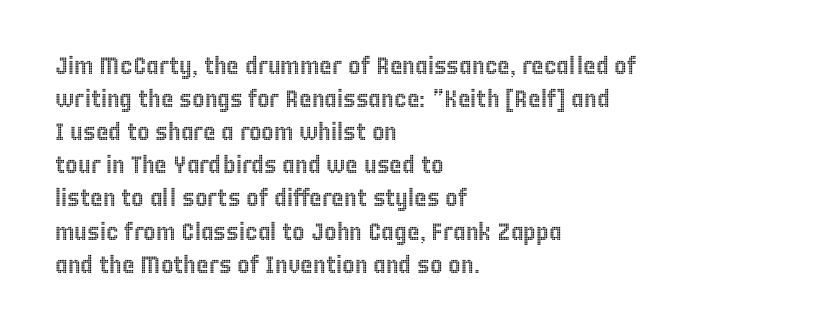
Q: Is the text italic (slanted)? A: No, it is upright.
Q: Is the text underlined? A: No.
Q: How is the paragraph aligned? A: Left-aligned.
Q: Is the spacing between letters normal or unusually wide? A: Normal.
Q: Is the spacing between lines tight, normal or loose? A: Normal.
